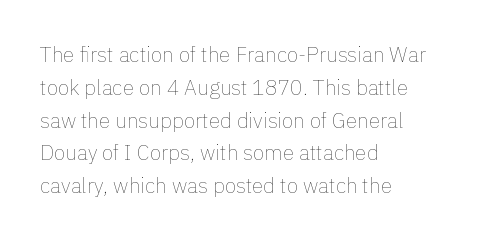
{"italic": "no", "bold": "no", "underline": "no", "align": "left", "line_spacing": "normal", "line_spacing_ratio": 1.56, "letter_spacing": "normal", "letter_spacing_em": 0.0, "glyph_px": 21}
